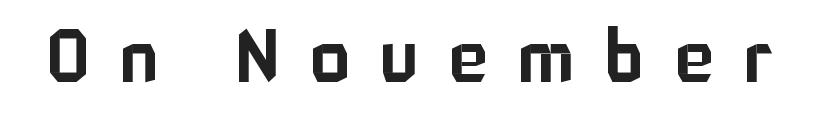
{"serif": "no", "italic": "no", "width": "normal", "stroke_contrast": "low", "x_height": "medium", "monospaced": "no", "underline": "no", "letter_spacing": "wide", "letter_spacing_em": 0.42, "glyph_px": 73}
